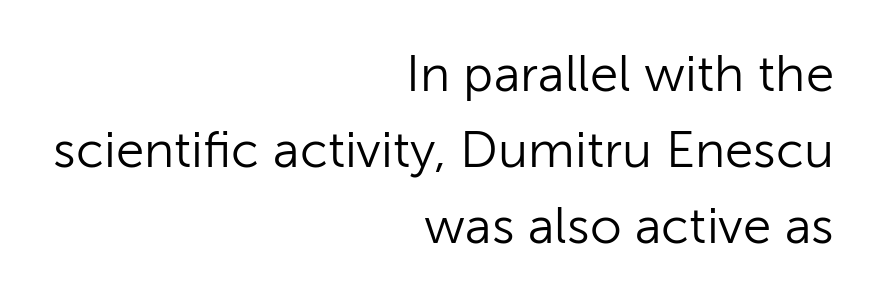
The image shows 51 px light sans-serif type, upright; set right-aligned, normal line spacing (1.49x), normal letter spacing, not underlined; low stroke contrast and a medium x-height.
